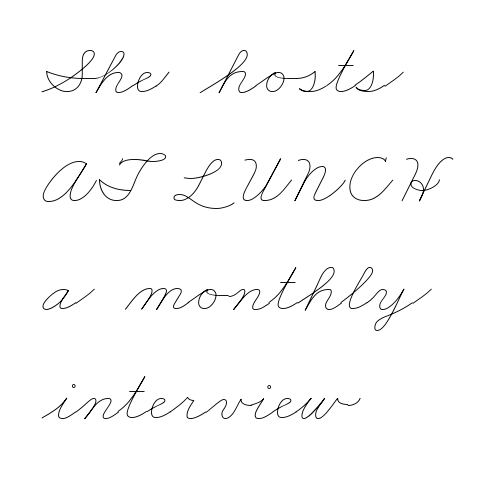
The image shows 76 px thin, wide type; set left-aligned, normal line spacing (1.43x), normal letter spacing, not underlined; low stroke contrast and a small x-height.
